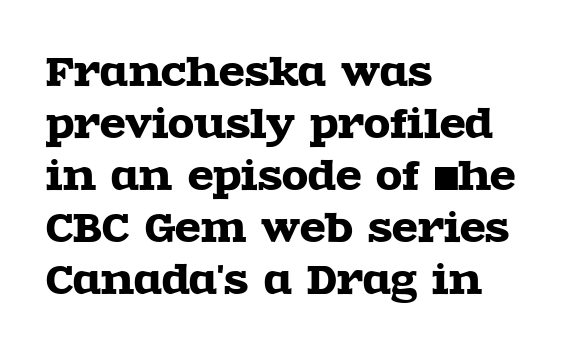
The image shows 38 px wide serif type, upright; set left-aligned, normal line spacing (1.37x), normal letter spacing, not underlined; a large x-height.
